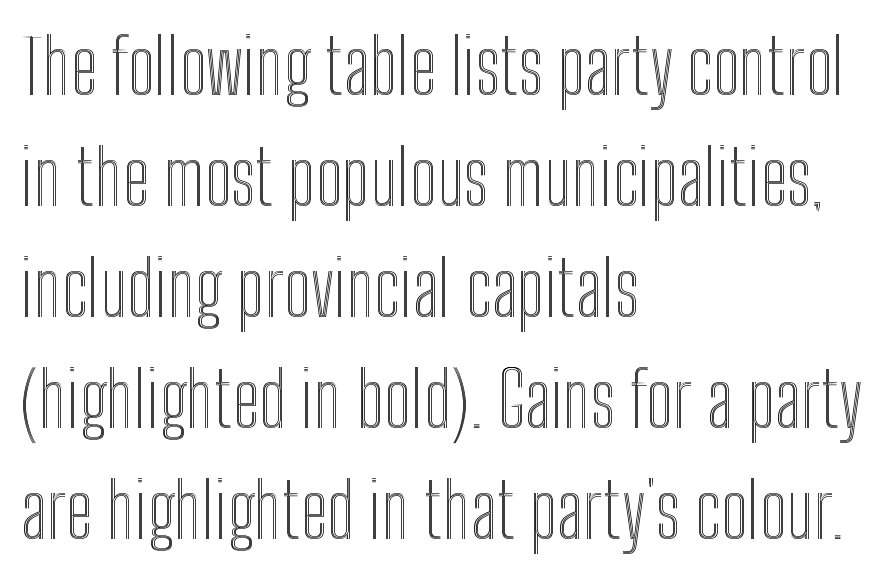
Q: Is the text italic (slanted)? A: No, it is upright.
Q: Is the text underlined? A: No.
Q: How is the paragraph aligned? A: Left-aligned.
Q: Is the spacing between letters normal or unusually wide? A: Normal.
Q: Is the spacing between lines tight, normal or loose? A: Normal.
Q: Width (condensed, normal, or wide)? A: Condensed.
Q: x-height? A: Medium.
Q: Monospaced? A: No.
